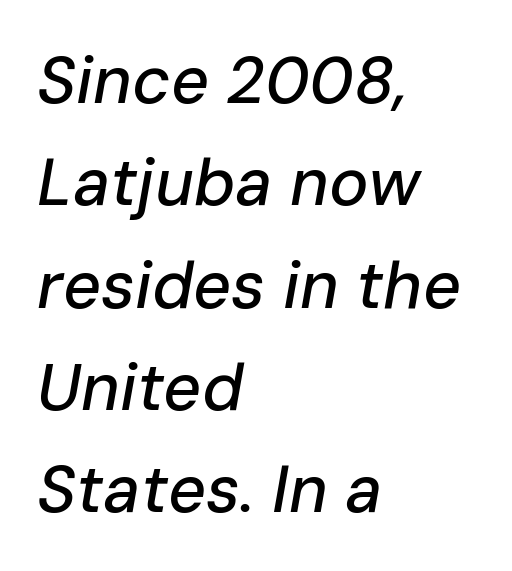
The image shows 66 px text type, italic (leaning right); set left-aligned, normal line spacing (1.55x), normal letter spacing, not underlined; low stroke contrast and a medium x-height.
